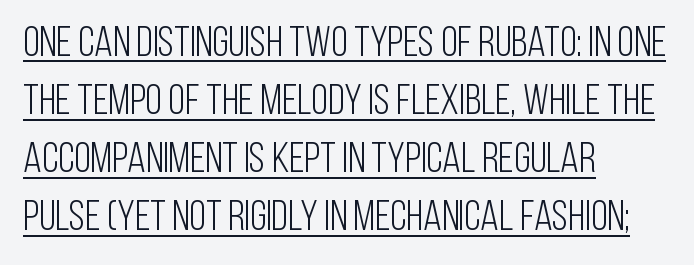
{"serif": "no", "italic": "no", "bold": "no", "weight": "light", "width": "condensed", "stroke_contrast": "low", "x_height": "large", "monospaced": "no", "underline": "yes", "align": "left", "line_spacing": "normal", "line_spacing_ratio": 1.35, "letter_spacing": "normal", "letter_spacing_em": 0.0, "glyph_px": 43}
